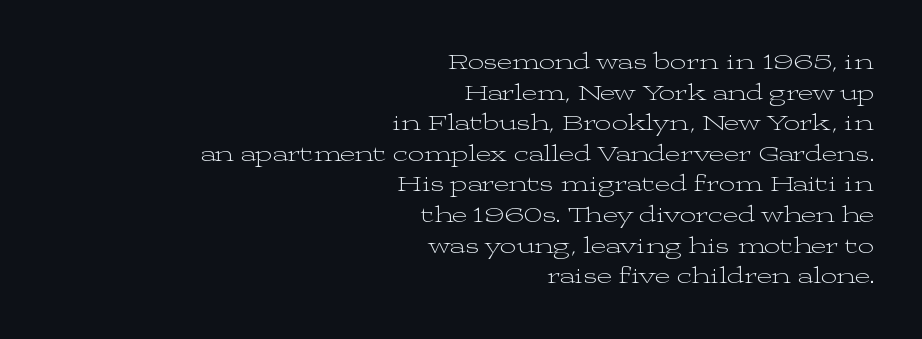
{"italic": "no", "bold": "no", "underline": "no", "align": "right", "line_spacing": "normal", "line_spacing_ratio": 1.33, "letter_spacing": "normal", "letter_spacing_em": 0.0, "glyph_px": 23}
